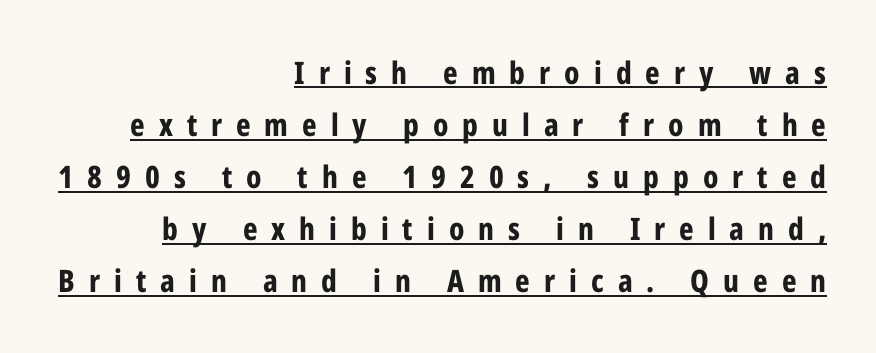
Display-style spreading of the glyphs; the letterfit is very open. A flush-right, rag-left setting is used for this passage. Examine the stroke ends and you'll find no serifs. These lines are rendered in a variable-pitch font.
